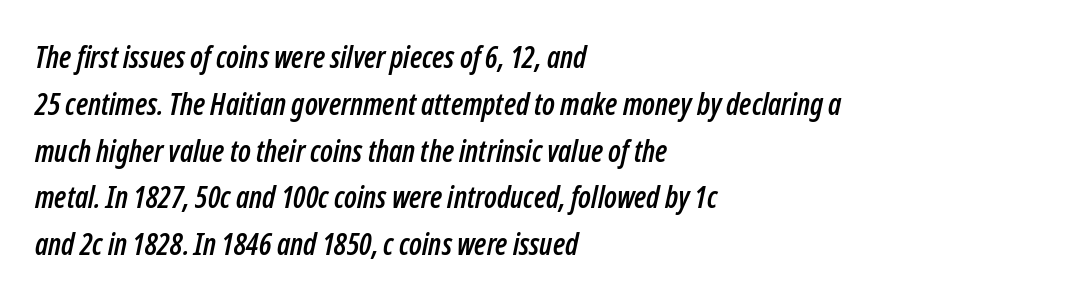
The image shows 30 px condensed type, italic (leaning right); set left-aligned, normal line spacing (1.56x), normal letter spacing, not underlined; low stroke contrast and a medium x-height.
